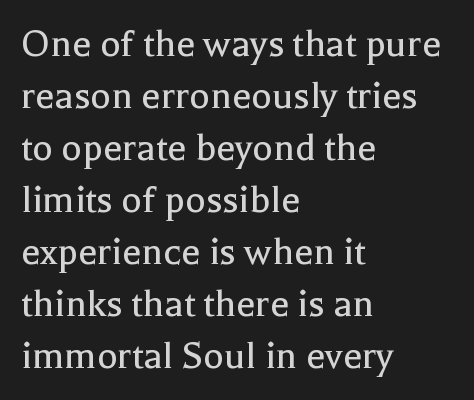
{"serif": "yes", "italic": "no", "bold": "no", "weight": "regular", "width": "normal", "x_height": "medium", "monospaced": "no", "underline": "no", "align": "left", "line_spacing_ratio": 1.21, "letter_spacing": "normal", "letter_spacing_em": 0.0, "glyph_px": 43}
